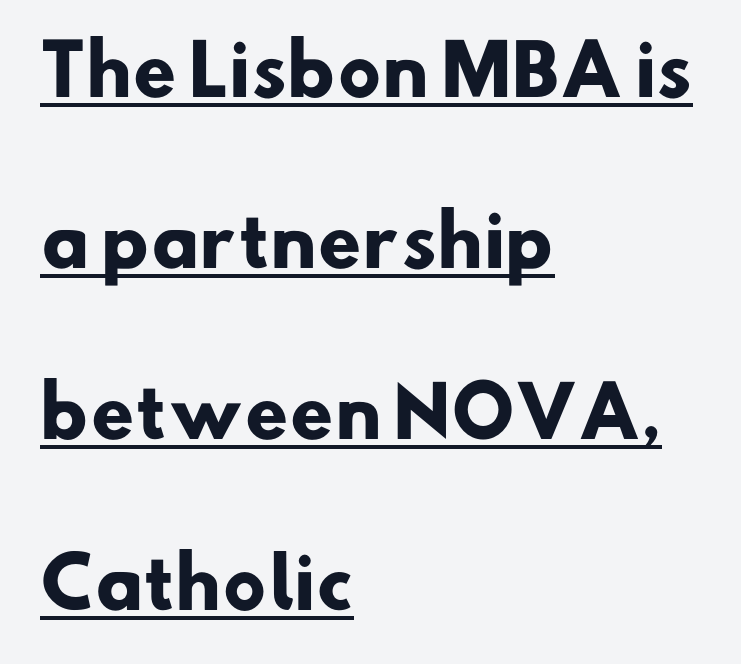
Q: Is the text bold? A: Yes.
Q: Is the typeface a serif or a sans-serif typeface? A: Sans-serif.
Q: Is the text underlined? A: Yes.
Q: How is the paragraph aligned? A: Left-aligned.
Q: Is the spacing between letters normal or unusually wide? A: Normal.
Q: Is the spacing between lines tight, normal or loose? A: Loose.
Q: Width (condensed, normal, or wide)? A: Normal.
Q: Stroke contrast? A: Low.
Q: x-height? A: Small.
Q: Monospaced? A: No.
